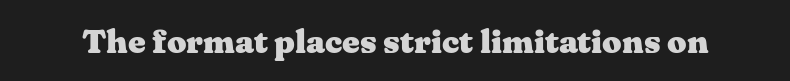
{"serif": "yes", "italic": "no", "bold": "yes", "weight": "heavy", "width": "wide", "stroke_contrast": "medium", "x_height": "medium", "monospaced": "no", "underline": "no", "letter_spacing": "normal", "letter_spacing_em": 0.0, "glyph_px": 34}
